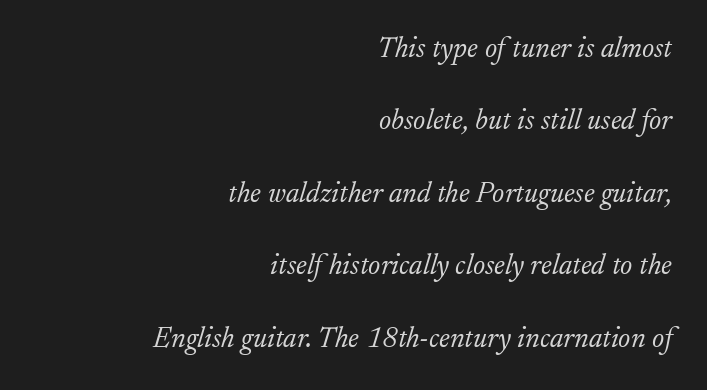
{"serif": "yes", "italic": "yes", "lean": "right", "slant_degrees": 17, "bold": "no", "weight": "light", "width": "normal", "stroke_contrast": "low", "x_height": "small", "monospaced": "no", "underline": "no", "align": "right", "line_spacing": "loose", "line_spacing_ratio": 2.5, "letter_spacing": "normal", "letter_spacing_em": 0.0, "glyph_px": 29}
